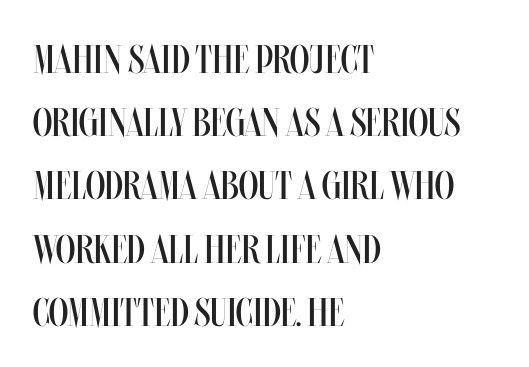
The image shows 40 px regular-weight, condensed type, upright; set left-aligned, normal line spacing (1.58x), normal letter spacing, not underlined; medium stroke contrast and a large x-height.
